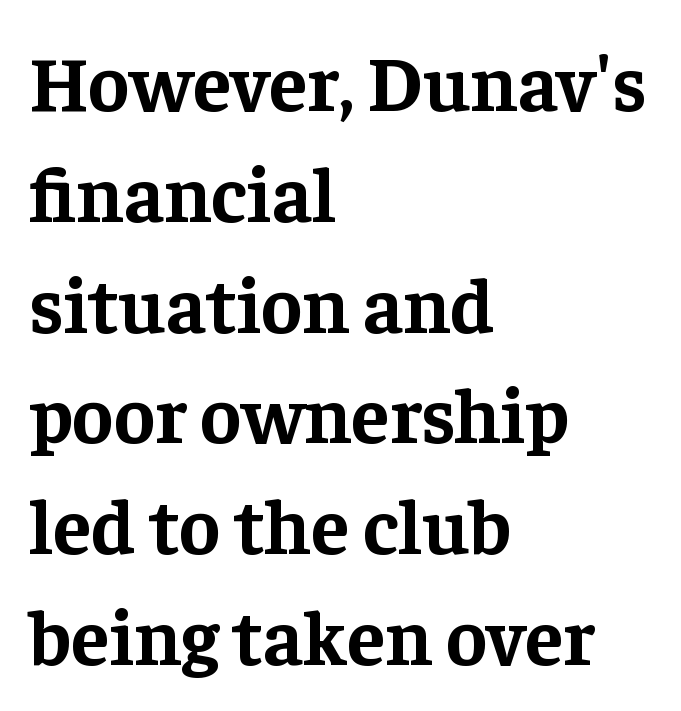
{"serif": "yes", "italic": "no", "bold": "yes", "weight": "bold", "width": "normal", "stroke_contrast": "low", "x_height": "medium", "monospaced": "no", "underline": "no", "align": "left", "line_spacing": "normal", "line_spacing_ratio": 1.42, "letter_spacing": "normal", "letter_spacing_em": 0.0, "glyph_px": 78}
